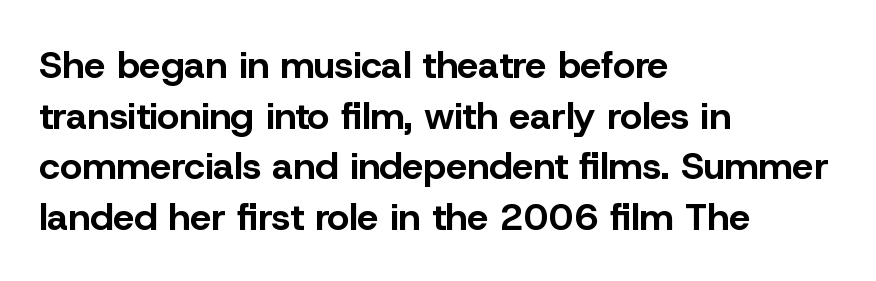
Q: Is the text bold? A: Yes.
Q: Is the text italic (slanted)? A: No, it is upright.
Q: Is the typeface a serif or a sans-serif typeface? A: Sans-serif.
Q: Is the text underlined? A: No.
Q: How is the paragraph aligned? A: Left-aligned.
Q: Is the spacing between letters normal or unusually wide? A: Normal.
Q: Is the spacing between lines tight, normal or loose? A: Normal.
Q: Width (condensed, normal, or wide)? A: Normal.
Q: Stroke contrast? A: Low.
Q: x-height? A: Medium.
Q: Monospaced? A: No.
